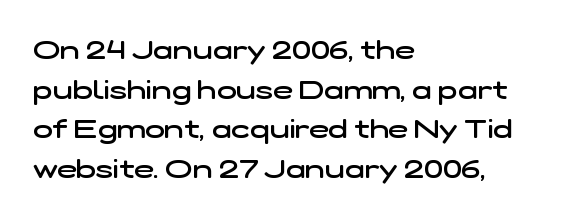
Summary of vertical rhythm: regular, with standard interline spacing. The rendering anchors every line to the left-hand side. Decoration check: the copy has no underline. A somewhat darkened texture: the type is semibold rather than bold. Observe the ordinary spacing: letters are neighbours, not strangers.
